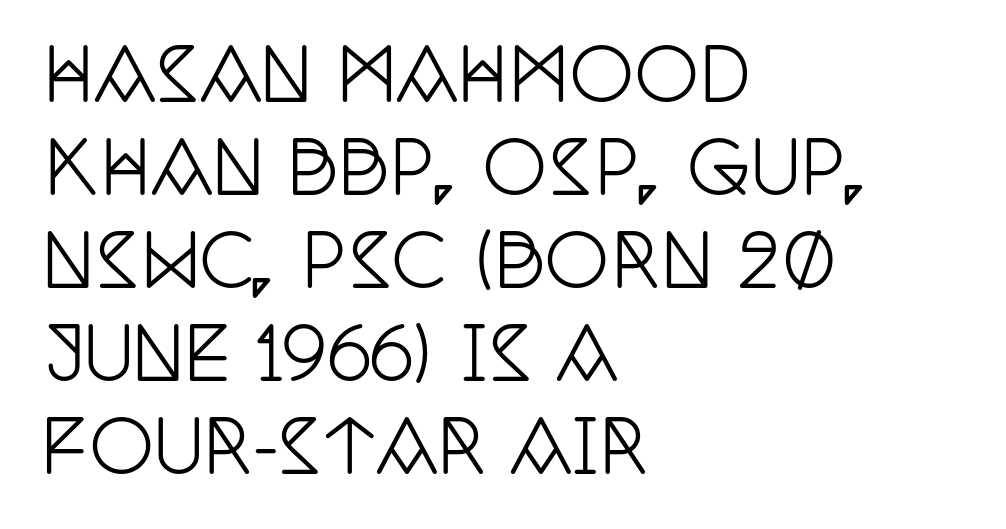
The image shows 72 px condensed serif type, upright; set left-aligned, normal line spacing (1.29x), normal letter spacing, not underlined; low stroke contrast and a large x-height.
